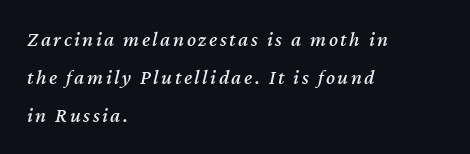
Type without underlining. Is the block centered? No — it sits flush against the left margin. The face used here has a pronounced slope to its letters.
